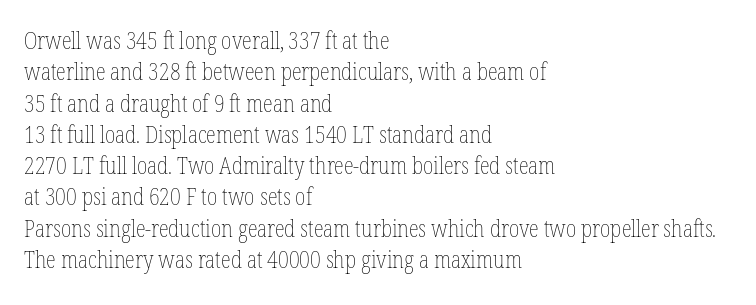
Q: Is the text bold? A: No.
Q: Is the text italic (slanted)? A: No, it is upright.
Q: Is the text underlined? A: No.
Q: How is the paragraph aligned? A: Left-aligned.
Q: Is the spacing between letters normal or unusually wide? A: Normal.
Q: Is the spacing between lines tight, normal or loose? A: Normal.
